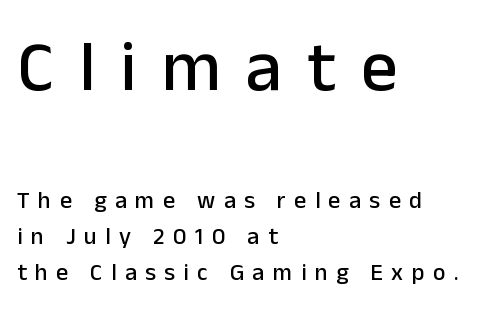
Honestly, the letter spacing is so wide it's the main thing you notice. Honestly, the row spacing looks completely unremarkable. Is this a fixed-width face? No — the glyphs have proportional, varying widths. Letters rest on an invisible, unmarked baseline. The text block is weighted toward the left margin, trailing off unevenly rightward. Quick note: not italic, upright.
